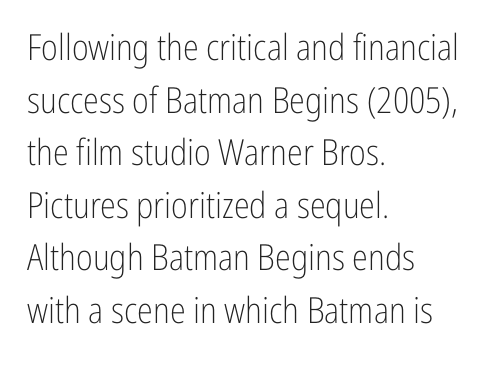
Q: Is the text bold? A: No.
Q: Is the text italic (slanted)? A: No, it is upright.
Q: Is the typeface a serif or a sans-serif typeface? A: Sans-serif.
Q: Is the text underlined? A: No.
Q: How is the paragraph aligned? A: Left-aligned.
Q: Is the spacing between letters normal or unusually wide? A: Normal.
Q: Is the spacing between lines tight, normal or loose? A: Normal.
Q: Width (condensed, normal, or wide)? A: Condensed.
Q: Stroke contrast? A: Low.
Q: x-height? A: Medium.
Q: Monospaced? A: No.
